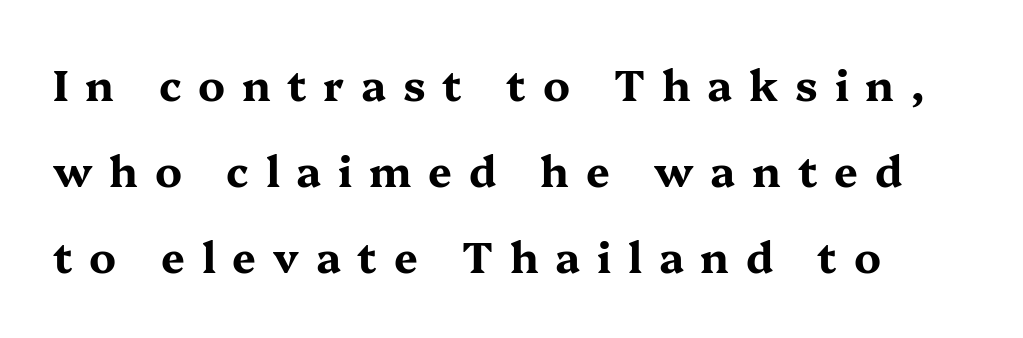
The image shows 42 px bold, wide serif type, upright; set loose line spacing (2.05x), unusually wide letter spacing (+0.4 em), not underlined; medium stroke contrast and a medium x-height.
